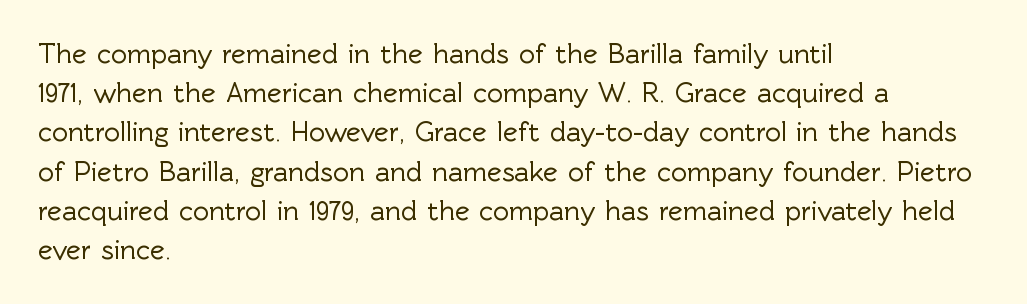
The image shows 28 px sans-serif type, upright; set left-aligned, normal line spacing (1.4x), normal letter spacing, not underlined; a medium x-height.
